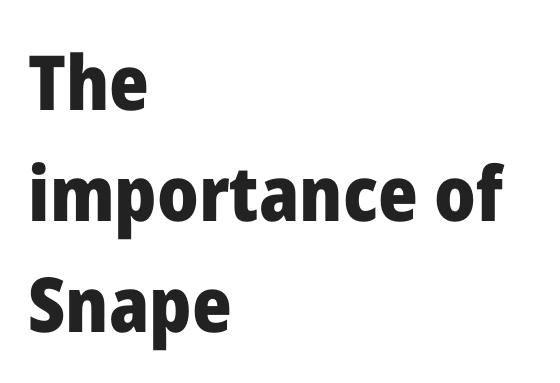
{"serif": "no", "italic": "no", "bold": "yes", "weight": "heavy", "width": "normal", "stroke_contrast": "low", "x_height": "medium", "monospaced": "no", "underline": "no", "align": "left", "line_spacing": "normal", "line_spacing_ratio": 1.46, "letter_spacing": "normal", "letter_spacing_em": 0.0, "glyph_px": 76}
